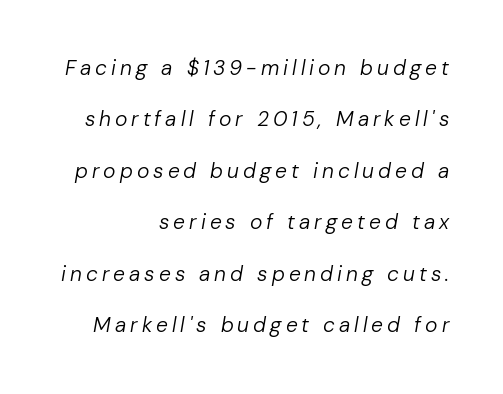
Q: Is the text bold? A: No.
Q: Is the text italic (slanted)? A: Yes, it leans right by about 10 degrees.
Q: Is the text underlined? A: No.
Q: How is the paragraph aligned? A: Right-aligned.
Q: Is the spacing between lines tight, normal or loose? A: Loose.
